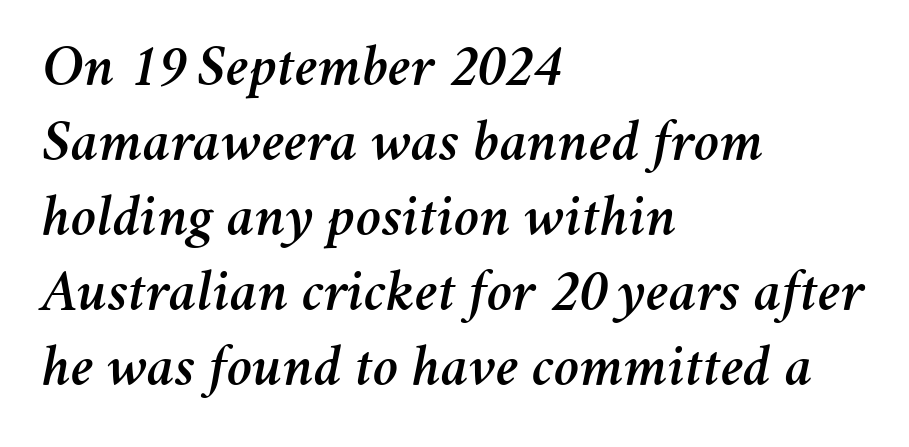
The image shows 61 px text type, italic (leaning right); set left-aligned, line spacing 1.23x, normal letter spacing, not underlined; medium stroke contrast and a medium x-height.
